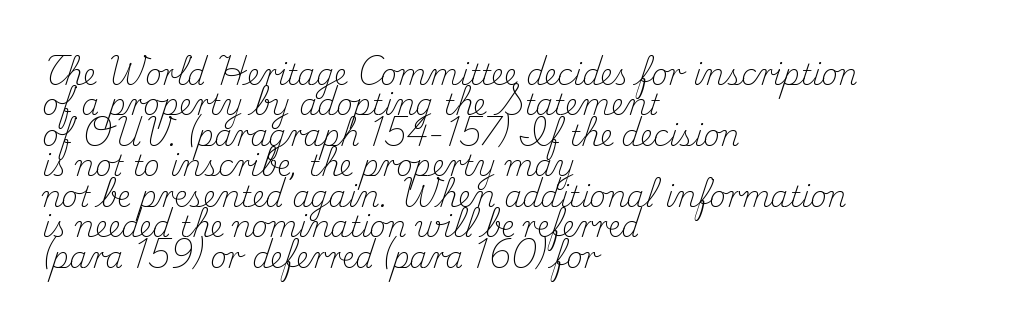
Each row of text sits above clean, open space. There is no visible air inserted between adjacent glyphs. Yep, those are serifs on the letters. Is the block centered? No — it sits flush against the left margin. Think standard paragraph weight, or any step lighter than that.
